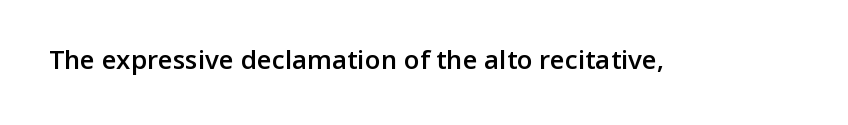
{"italic": "no", "bold": "semi", "underline": "no", "letter_spacing": "normal", "letter_spacing_em": 0.0, "glyph_px": 26}
